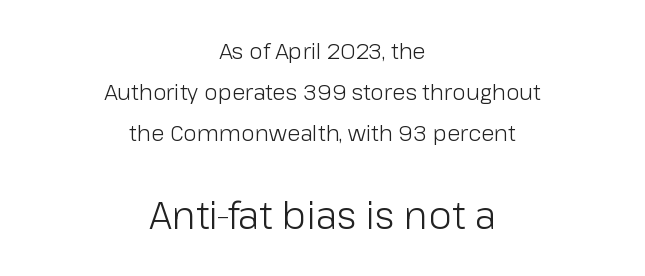
The image shows 38 px light sans-serif type, upright; set centered, line spacing 1.86x, normal letter spacing, not underlined; the second (bottom) block is 1.73x larger; low stroke contrast and a medium x-height.
